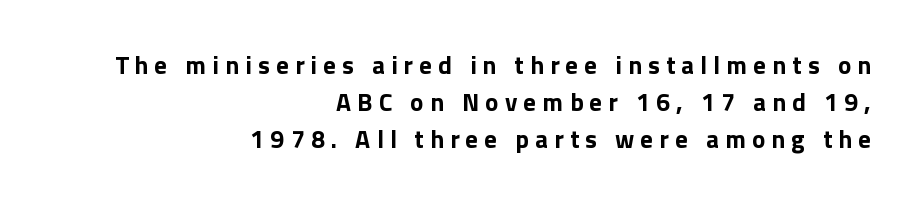
Leading: standard. Strokes here are thick enough to call this a true bold. The letters stand straight up with perfectly vertical stems. The rendering anchors every line to the right-hand side.
